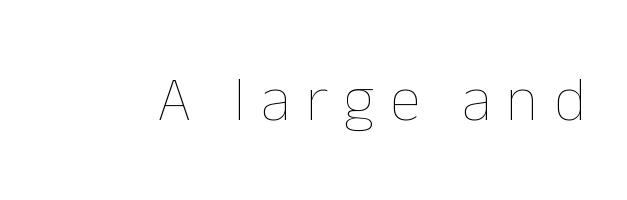
The image shows 63 px thin type, upright; set unusually wide letter spacing (+0.24 em), not underlined; low stroke contrast and a medium x-height.
